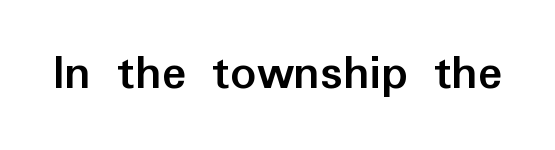
The image shows 51 px semibold sans-serif type, upright; set normal letter spacing, not underlined; low stroke contrast and a medium x-height.
